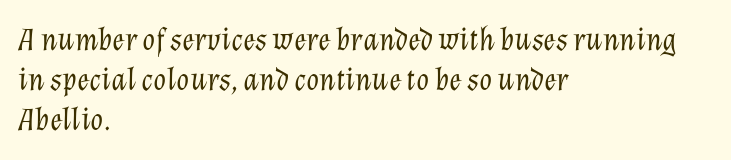
The words here are not underlined. The lines in this sample share a left origin and differ only in where they stop. The passage shown has conventional tracking throughout. An italicized treatment has been applied to the whole sample.
